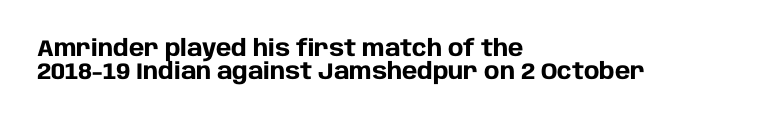
{"italic": "no", "bold": "yes", "underline": "no", "align": "left", "line_spacing": "tight", "line_spacing_ratio": 1.0, "letter_spacing": "normal", "letter_spacing_em": 0.0, "glyph_px": 23}
